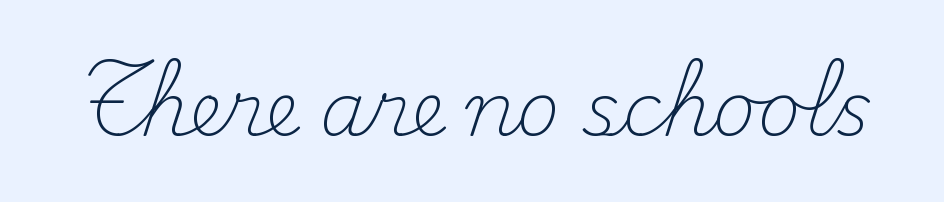
Q: Is the text bold? A: No.
Q: Is the text italic (slanted)? A: Yes.
Q: Is the typeface a serif or a sans-serif typeface? A: Serif.
Q: Is the text underlined? A: No.
Q: Is the spacing between letters normal or unusually wide? A: Normal.
Q: Width (condensed, normal, or wide)? A: Normal.
Q: Stroke contrast? A: Medium.
Q: x-height? A: Small.
Q: Monospaced? A: No.
